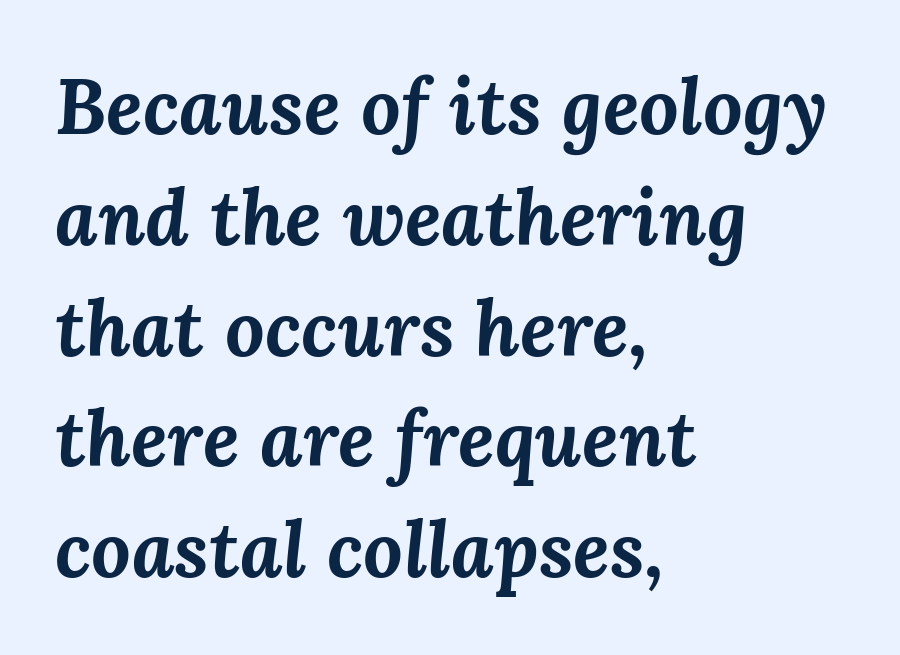
Slanted lettering throughout. Note the varied advance widths — an 'i' is clearly narrower than an 'm'. Glyph-to-glyph distance matches everyday printed text. Caption: bold face, heavy strokes. Line beginnings align vertically; line endings do not.
